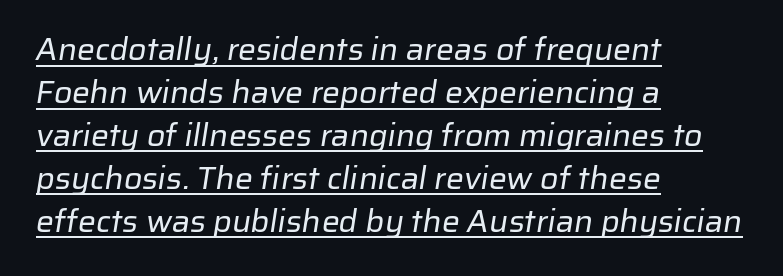
The image shows 32 px regular-weight sans-serif type; set left-aligned, normal line spacing (1.34x), normal letter spacing, underlined; low stroke contrast and a medium x-height.
